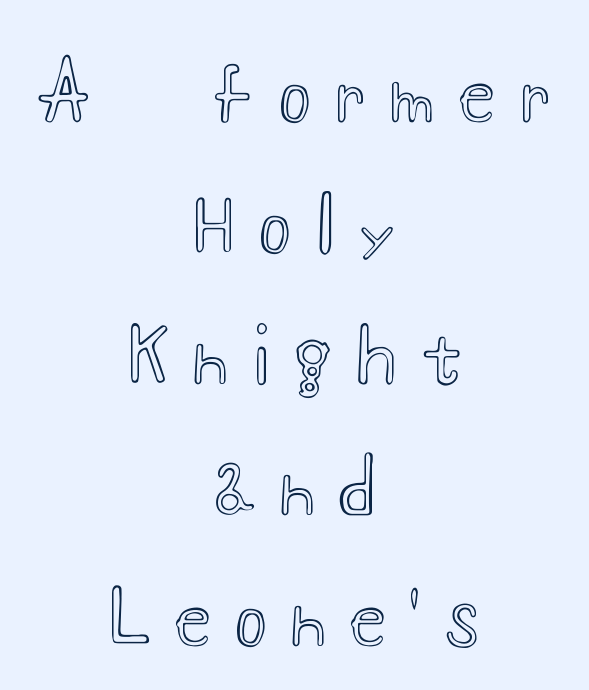
{"italic": "no", "width": "wide", "x_height": "small", "monospaced": "no", "underline": "no", "align": "center", "line_spacing_ratio": 1.77, "letter_spacing": "wide", "letter_spacing_em": 0.34, "glyph_px": 74}
